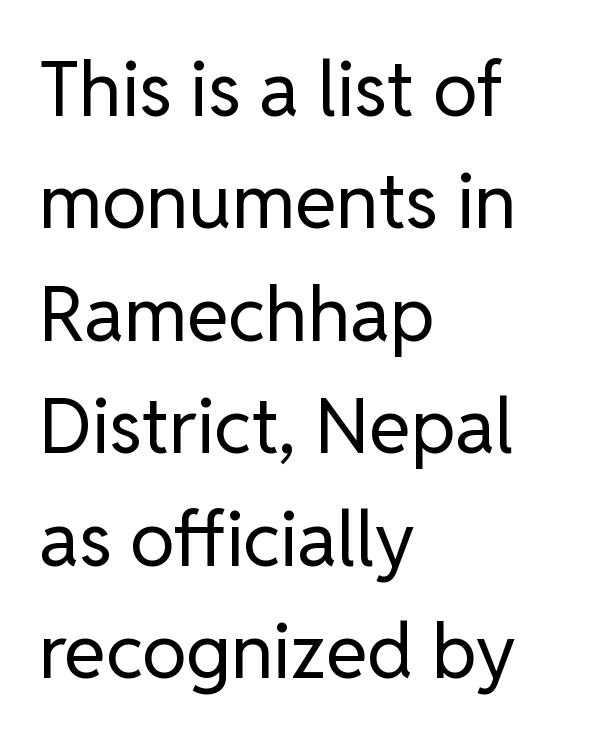
The image shows 76 px regular-weight sans-serif type, upright; set left-aligned, normal line spacing (1.48x), normal letter spacing, not underlined; low stroke contrast and a medium x-height.
